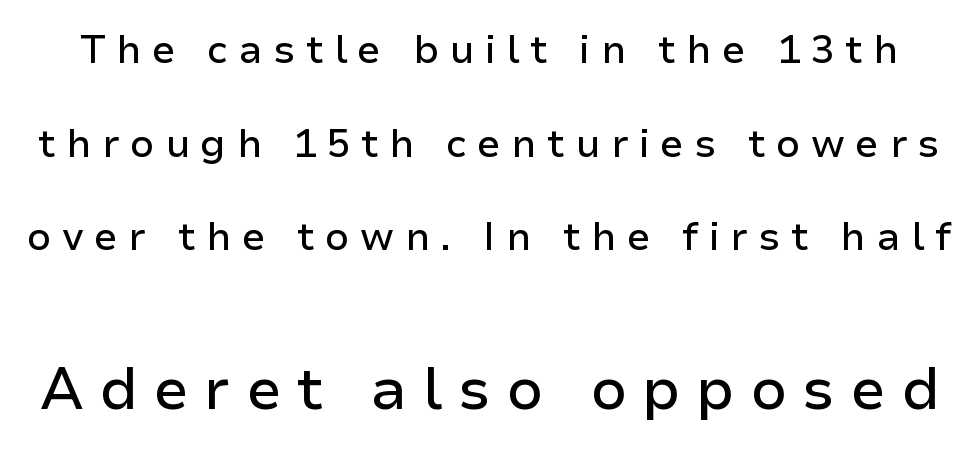
The image shows 58 px sans-serif type, upright; set loose line spacing (2.4x), unusually wide letter spacing (+0.26 em), not underlined; the second (bottom) block is 1.49x larger; low stroke contrast and a medium x-height.
